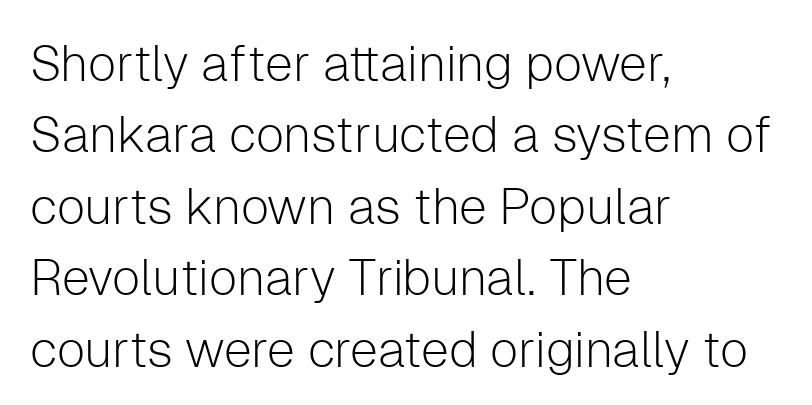
Q: Is the text bold? A: No.
Q: Is the text italic (slanted)? A: No, it is upright.
Q: Is the typeface a serif or a sans-serif typeface? A: Sans-serif.
Q: Is the text underlined? A: No.
Q: How is the paragraph aligned? A: Left-aligned.
Q: Is the spacing between letters normal or unusually wide? A: Normal.
Q: Is the spacing between lines tight, normal or loose? A: Normal.
Q: Width (condensed, normal, or wide)? A: Normal.
Q: Stroke contrast? A: Low.
Q: x-height? A: Medium.
Q: Monospaced? A: No.
